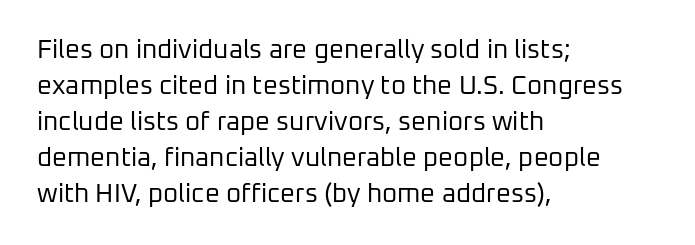
Q: Is the text bold? A: No.
Q: Is the text italic (slanted)? A: No, it is upright.
Q: Is the text underlined? A: No.
Q: How is the paragraph aligned? A: Left-aligned.
Q: Is the spacing between letters normal or unusually wide? A: Normal.
Q: Is the spacing between lines tight, normal or loose? A: Normal.
